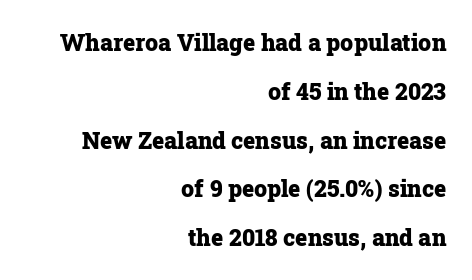
{"italic": "no", "bold": "yes", "underline": "no", "align": "right", "line_spacing": "loose", "line_spacing_ratio": 2.12, "letter_spacing": "normal", "letter_spacing_em": 0.0, "glyph_px": 23}
